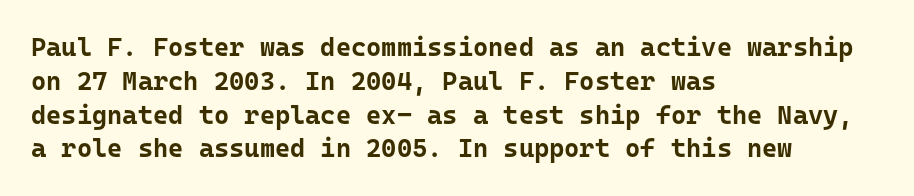
{"italic": "no", "bold": "yes", "underline": "no", "align": "left", "line_spacing": "normal", "line_spacing_ratio": 1.3, "letter_spacing": "normal", "letter_spacing_em": 0.0, "glyph_px": 26}
